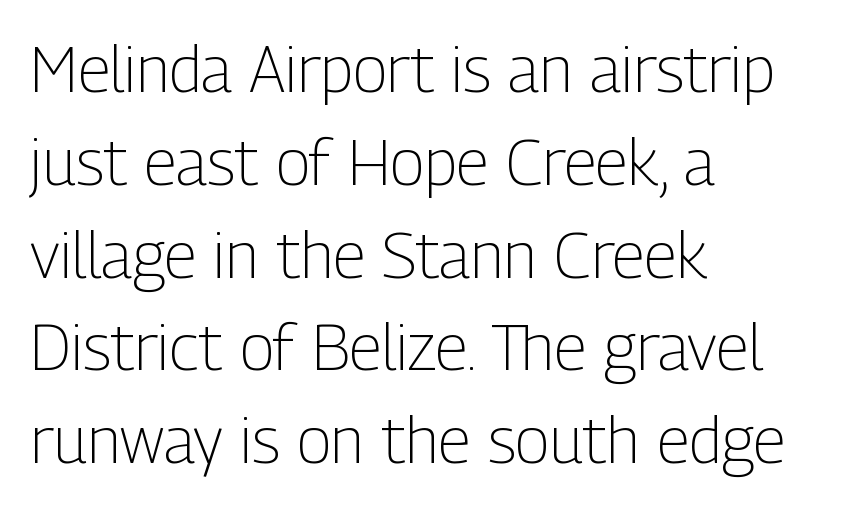
{"serif": "no", "italic": "no", "bold": "no", "weight": "light", "width": "condensed", "stroke_contrast": "low", "x_height": "medium", "monospaced": "no", "underline": "no", "align": "left", "line_spacing": "normal", "line_spacing_ratio": 1.45, "letter_spacing": "normal", "letter_spacing_em": 0.0, "glyph_px": 64}
